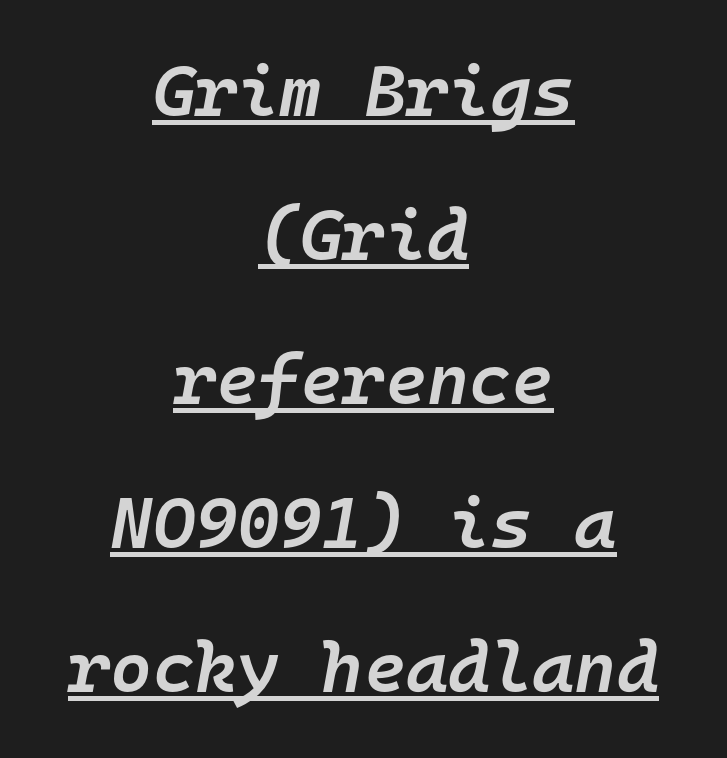
{"italic": "yes", "lean": "right", "slant_degrees": 10, "bold": "semi", "weight": "semibold", "width": "normal", "stroke_contrast": "low", "x_height": "medium", "monospaced": "yes", "underline": "yes", "align": "center", "line_spacing": "loose", "line_spacing_ratio": 2.0, "letter_spacing": "normal", "letter_spacing_em": 0.0, "glyph_px": 72}
